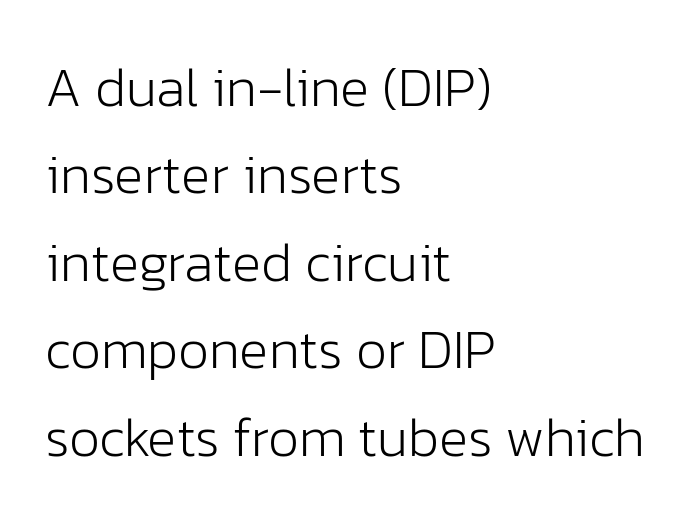
The rendering uses natural spacing where letterforms have individual widths. Look at the tracking — it's just the regular setting, nothing added. Style check: upright. Successive baselines arrive at the customary interval. Does the type have serifs? No, each stem ends abruptly.
